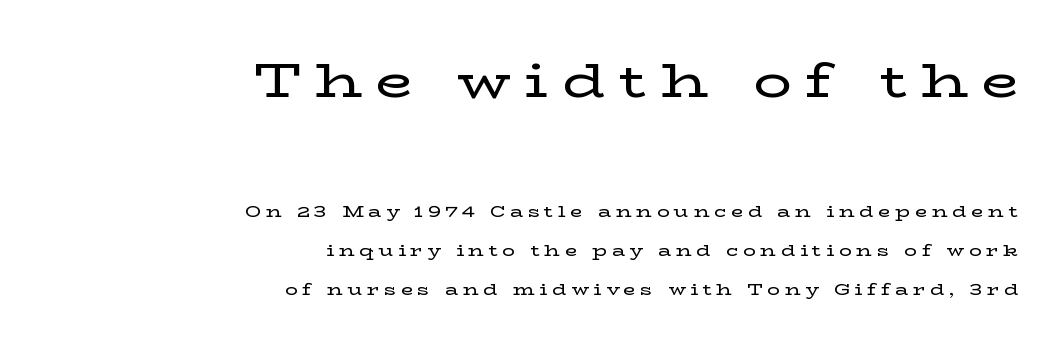
Q: Is the text italic (slanted)? A: No, it is upright.
Q: Is the typeface a serif or a sans-serif typeface? A: Serif.
Q: Is the text underlined? A: No.
Q: How is the paragraph aligned? A: Right-aligned.
Q: Is the spacing between letters normal or unusually wide? A: Unusually wide.
Q: Is the spacing between lines tight, normal or loose? A: Loose.
Q: Which block of text is set in a larger size, the first (top) or the second (bottom)? A: The first (top) one.
Q: Width (condensed, normal, or wide)? A: Wide.
Q: Stroke contrast? A: Low.
Q: x-height? A: Medium.
Q: Monospaced? A: No.
